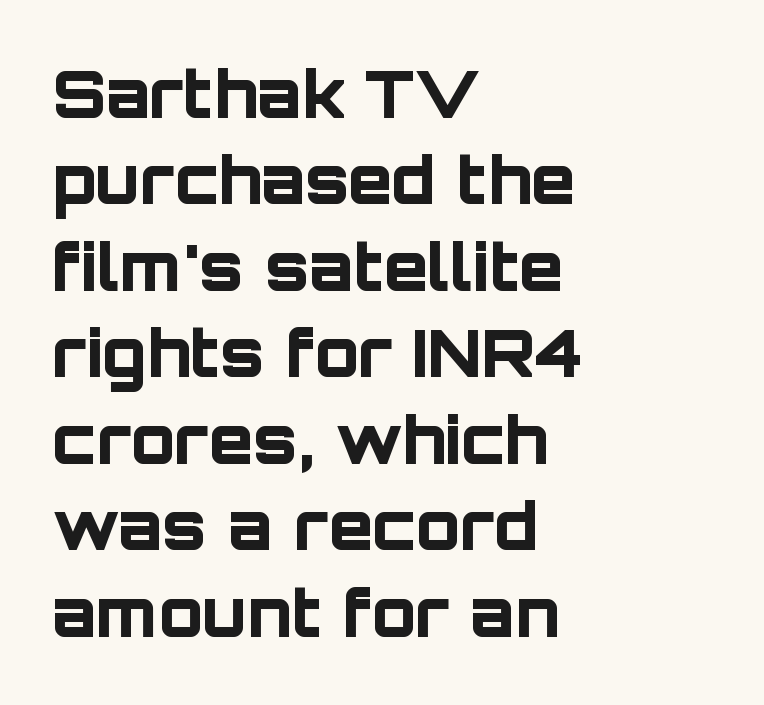
Caption: bold face, heavy strokes. The face used here is rendered with its standard letterfit. You can tell from the bare stems that sans-serif type was used. Normally led — the rows are evenly, conventionally spaced.
